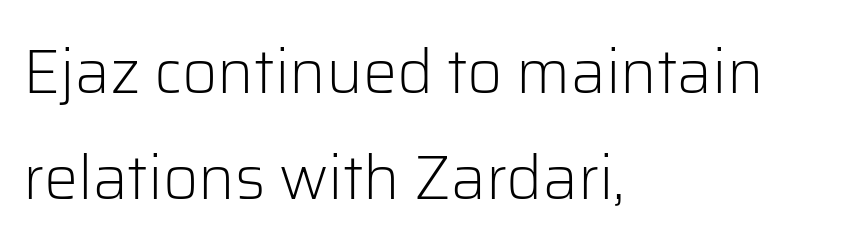
The image shows 61 px light sans-serif type, upright; set left-aligned, line spacing 1.73x, normal letter spacing, not underlined; low stroke contrast and a medium x-height.
